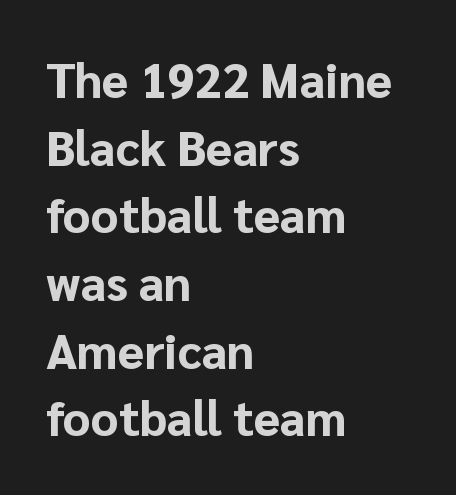
{"serif": "no", "italic": "no", "bold": "yes", "weight": "bold", "width": "normal", "stroke_contrast": "low", "x_height": "medium", "monospaced": "no", "underline": "no", "align": "left", "line_spacing": "normal", "line_spacing_ratio": 1.41, "letter_spacing": "normal", "letter_spacing_em": 0.0, "glyph_px": 48}
